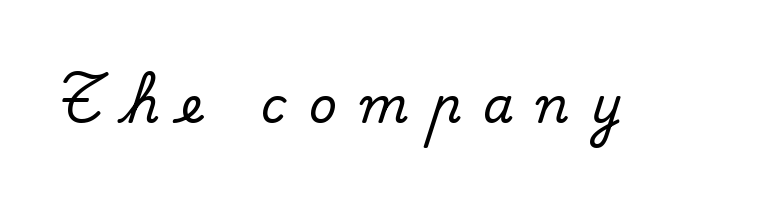
Q: Is the text italic (slanted)? A: Yes.
Q: Is the text underlined? A: No.
Q: Is the spacing between letters normal or unusually wide? A: Unusually wide.
Q: Width (condensed, normal, or wide)? A: Normal.
Q: Stroke contrast? A: Medium.
Q: x-height? A: Small.
Q: Monospaced? A: No.
